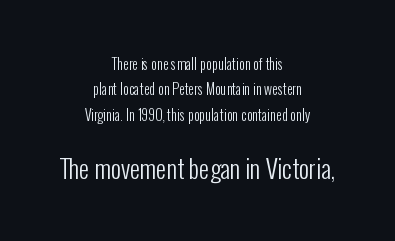
The image shows 25 px text type, upright; set centered, line spacing 1.82x, normal letter spacing, not underlined; the second (bottom) block is 1.79x larger.
